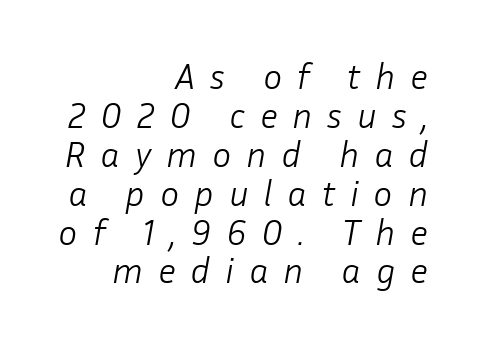
{"italic": "yes", "lean": "right", "slant_degrees": 10, "bold": "no", "weight": "light", "width": "normal", "stroke_contrast": "low", "x_height": "medium", "monospaced": "no", "underline": "no", "align": "right", "line_spacing": "tight", "line_spacing_ratio": 1.08, "letter_spacing": "wide", "letter_spacing_em": 0.41, "glyph_px": 36}
